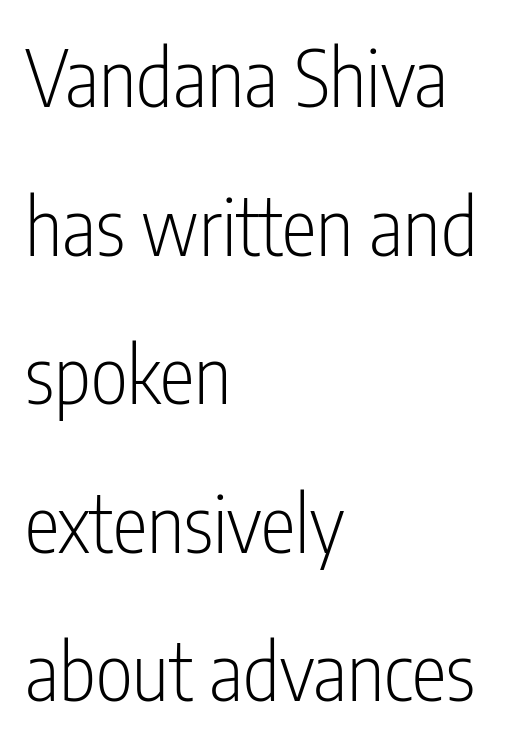
{"serif": "no", "italic": "no", "bold": "no", "weight": "light", "width": "condensed", "stroke_contrast": "low", "x_height": "medium", "monospaced": "no", "underline": "no", "align": "left", "line_spacing_ratio": 1.88, "letter_spacing": "normal", "letter_spacing_em": 0.0, "glyph_px": 79}
